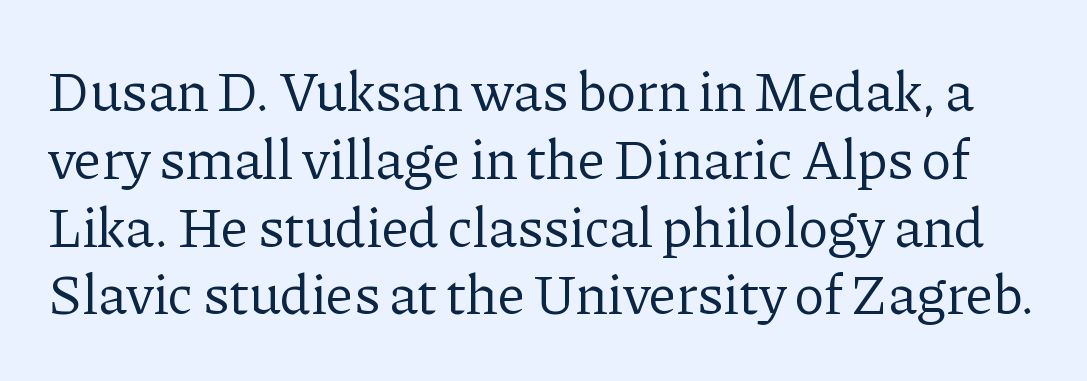
The strokes are not fattened; the text isn't bold. Ordinary non-slanted type is in use. Anything drawn beneath the words? Only blank space. Is the letter spacing exaggerated? No — it looks like the ordinary default.
